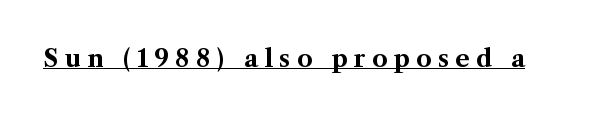
The image shows 24 px bold type, upright; set unusually wide letter spacing (+0.27 em), underlined.
